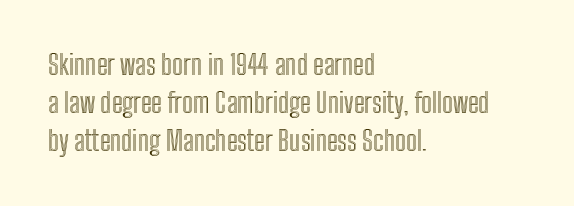
{"italic": "no", "underline": "no", "align": "left", "line_spacing": "normal", "line_spacing_ratio": 1.41, "letter_spacing": "normal", "letter_spacing_em": 0.0, "glyph_px": 27}
